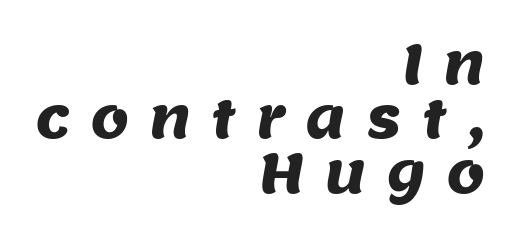
Q: Is the typeface a serif or a sans-serif typeface? A: Sans-serif.
Q: Is the text underlined? A: No.
Q: How is the paragraph aligned? A: Right-aligned.
Q: Is the spacing between letters normal or unusually wide? A: Unusually wide.
Q: Is the spacing between lines tight, normal or loose? A: Tight.
Q: Width (condensed, normal, or wide)? A: Normal.
Q: Stroke contrast? A: Medium.
Q: x-height? A: Large.
Q: Monospaced? A: No.
